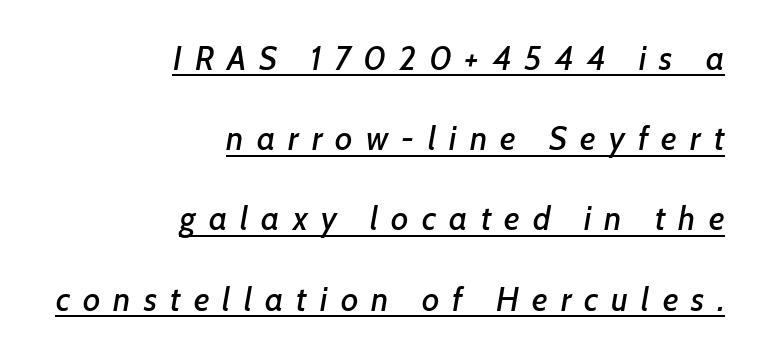
The image shows 33 px text type, italic (leaning right); set right-aligned, loose line spacing (2.43x), unusually wide letter spacing (+0.4 em), underlined; low stroke contrast and a medium x-height.
